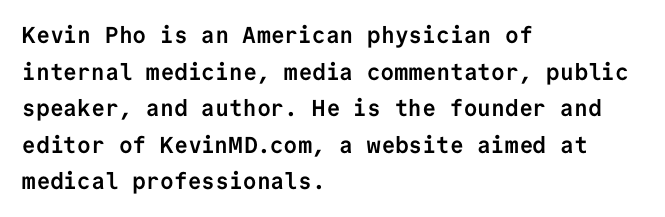
Q: Is the text bold? A: Yes.
Q: Is the text italic (slanted)? A: No, it is upright.
Q: Is the text underlined? A: No.
Q: How is the paragraph aligned? A: Left-aligned.
Q: Is the spacing between letters normal or unusually wide? A: Normal.
Q: Is the spacing between lines tight, normal or loose? A: Normal.
